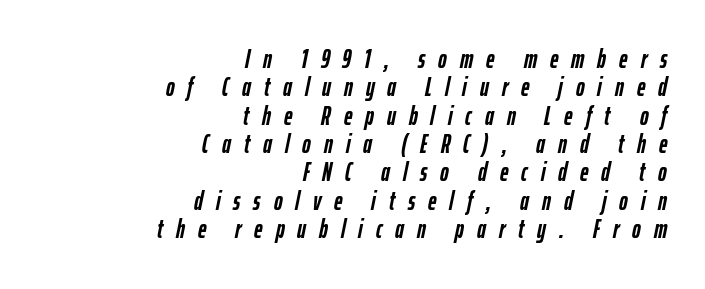
{"italic": "yes", "lean": "right", "slant_degrees": 12, "bold": "yes", "underline": "no", "align": "right", "line_spacing": "tight", "line_spacing_ratio": 1.09, "letter_spacing": "wide", "letter_spacing_em": 0.5, "glyph_px": 26}
